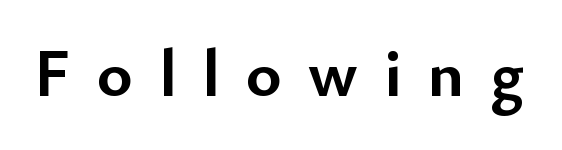
{"serif": "no", "italic": "no", "bold": "yes", "weight": "semibold", "width": "normal", "stroke_contrast": "low", "x_height": "small", "monospaced": "no", "underline": "no", "letter_spacing": "wide", "letter_spacing_em": 0.38, "glyph_px": 68}
